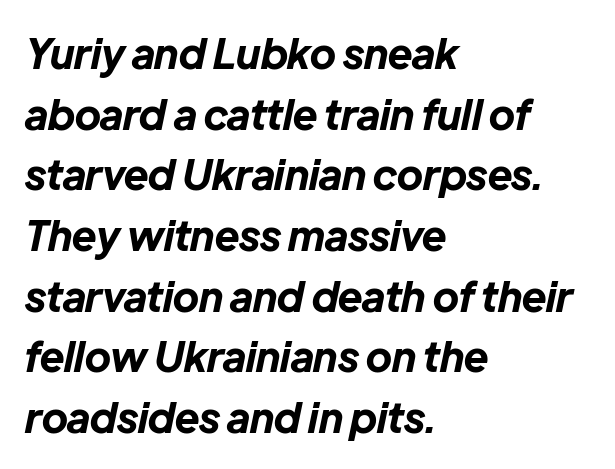
The image shows 41 px bold type, italic (leaning right); set left-aligned, normal line spacing (1.48x), normal letter spacing, not underlined; low stroke contrast and a medium x-height.
